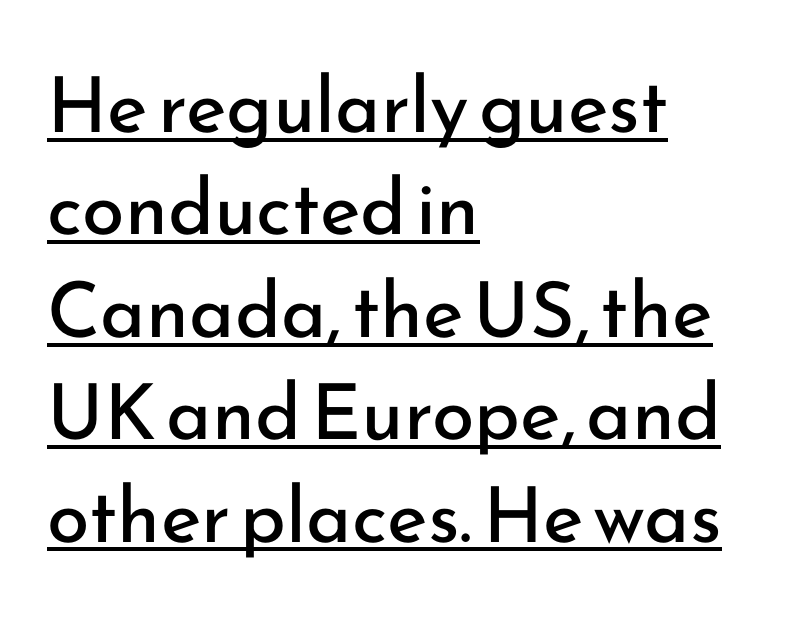
Line starts are locked; line ends wander. The strokes are not fattened; the text isn't bold. A typesetter would call this proportional, since set widths differ per character. Notice how a bar underscores the lettering throughout. Look at the bottom of the vertical strokes: they stop flat, with no serifs.
